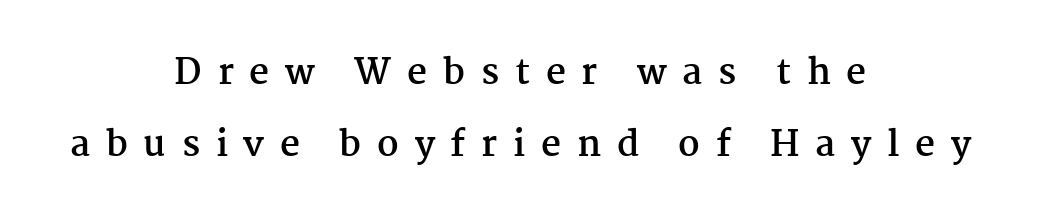
Here the designer chose a conventional face with non-uniform glyph widths. Little horizontal feet cap the strokes, marking this as serif type. Beneath every word, the page is bare. Display-style spreading of the glyphs; the letterfit is very open. Summary of vertical rhythm: relaxed, with wide interline spacing. Each glyph is drawn with heavy, bold strokes.
